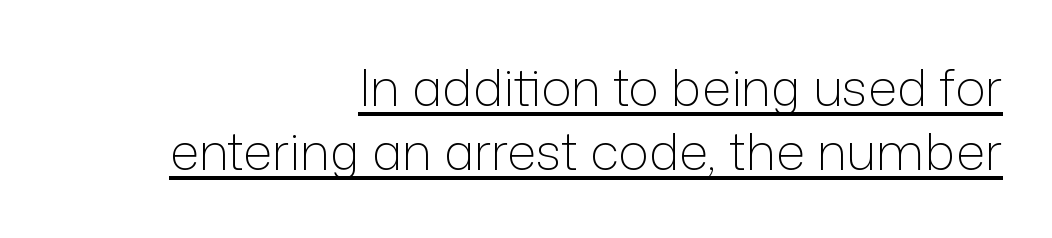
Q: Is the text bold? A: No.
Q: Is the text italic (slanted)? A: No, it is upright.
Q: Is the typeface a serif or a sans-serif typeface? A: Sans-serif.
Q: Is the text underlined? A: Yes.
Q: How is the paragraph aligned? A: Right-aligned.
Q: Is the spacing between letters normal or unusually wide? A: Normal.
Q: Is the spacing between lines tight, normal or loose? A: Normal.
Q: Width (condensed, normal, or wide)? A: Normal.
Q: Stroke contrast? A: Low.
Q: x-height? A: Medium.
Q: Monospaced? A: No.
